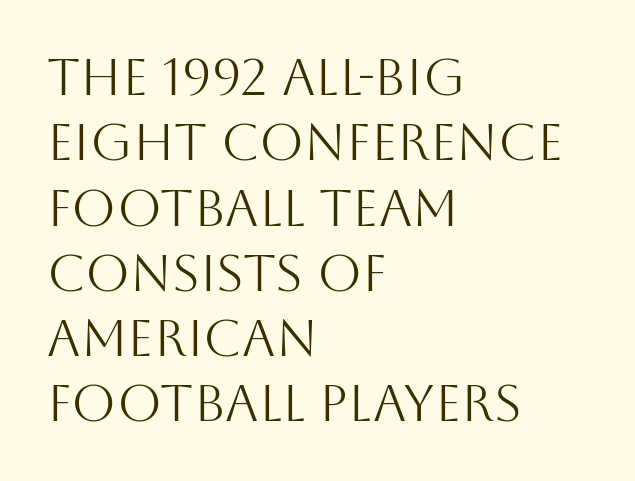
Q: Is the text bold? A: No.
Q: Is the text italic (slanted)? A: No, it is upright.
Q: Is the typeface a serif or a sans-serif typeface? A: Sans-serif.
Q: Is the text underlined? A: No.
Q: How is the paragraph aligned? A: Left-aligned.
Q: Is the spacing between letters normal or unusually wide? A: Normal.
Q: Is the spacing between lines tight, normal or loose? A: Normal.
Q: Width (condensed, normal, or wide)? A: Normal.
Q: Stroke contrast? A: Medium.
Q: x-height? A: Large.
Q: Monospaced? A: No.
